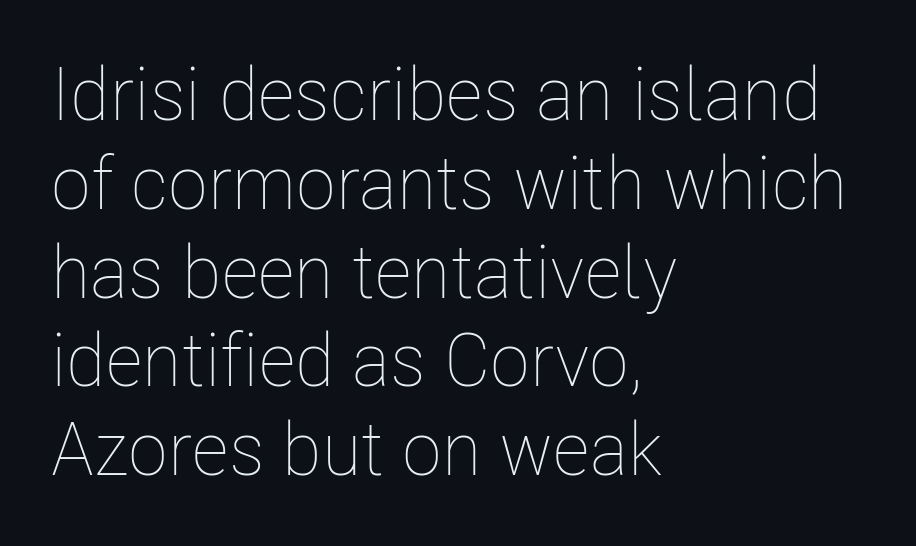
The image shows 74 px thin, condensed type, upright; set left-aligned, line spacing 1.2x, normal letter spacing, not underlined; low stroke contrast and a medium x-height.
